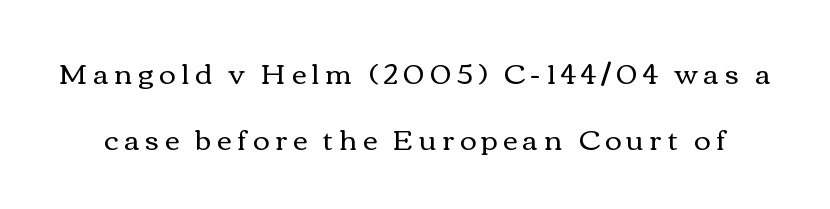
Does the lettering tilt? It doesn't — this is upright. How are the letters spaced? Widely, with obvious added tracking. Caption: face not bold, strokes unweighted. You could fit nearly another row in the gap between these rows. Plain, unruled lines of type.
